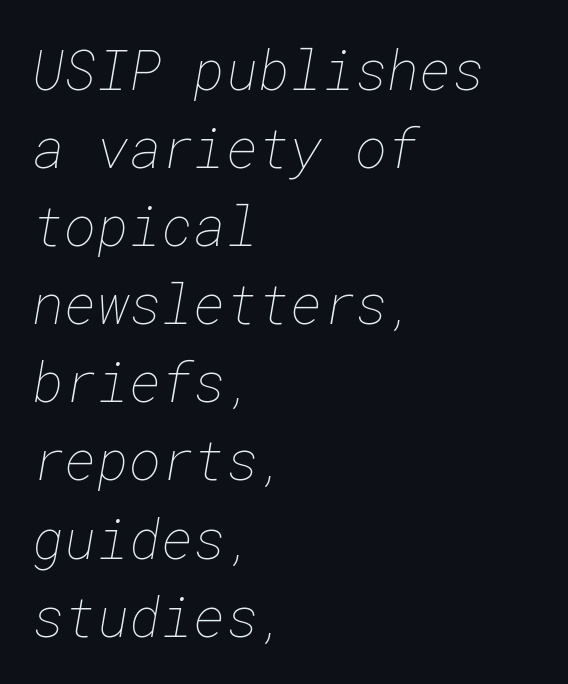
The image shows 55 px thin type; set left-aligned, normal line spacing (1.42x), normal letter spacing, not underlined; low stroke contrast and a medium x-height.
